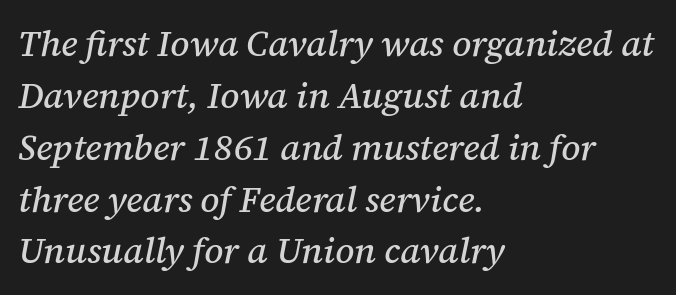
Q: Is the text italic (slanted)? A: Yes, it leans right by about 12 degrees.
Q: Is the typeface a serif or a sans-serif typeface? A: Serif.
Q: Is the text underlined? A: No.
Q: How is the paragraph aligned? A: Left-aligned.
Q: Is the spacing between letters normal or unusually wide? A: Normal.
Q: Is the spacing between lines tight, normal or loose? A: Normal.
Q: Width (condensed, normal, or wide)? A: Normal.
Q: Stroke contrast? A: Medium.
Q: x-height? A: Medium.
Q: Monospaced? A: No.
